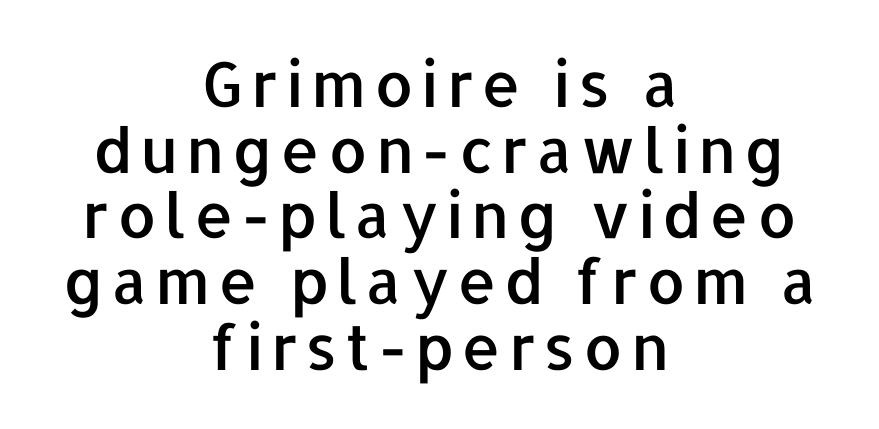
Q: Is the text italic (slanted)? A: No, it is upright.
Q: Is the typeface a serif or a sans-serif typeface? A: Sans-serif.
Q: Is the text underlined? A: No.
Q: How is the paragraph aligned? A: Centered.
Q: Is the spacing between lines tight, normal or loose? A: Tight.
Q: Width (condensed, normal, or wide)? A: Normal.
Q: Stroke contrast? A: Low.
Q: x-height? A: Medium.
Q: Monospaced? A: No.
